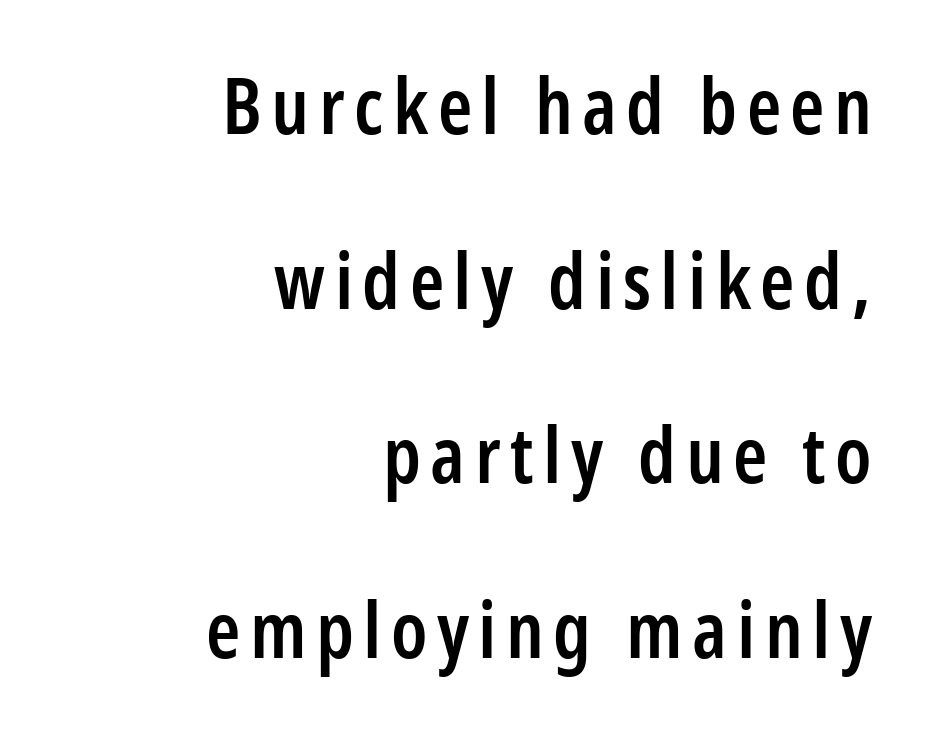
Q: Is the text bold? A: Semi-bold.
Q: Is the text italic (slanted)? A: No, it is upright.
Q: Is the typeface a serif or a sans-serif typeface? A: Sans-serif.
Q: Is the text underlined? A: No.
Q: How is the paragraph aligned? A: Right-aligned.
Q: Is the spacing between lines tight, normal or loose? A: Loose.
Q: Width (condensed, normal, or wide)? A: Condensed.
Q: Stroke contrast? A: Low.
Q: x-height? A: Medium.
Q: Monospaced? A: No.
